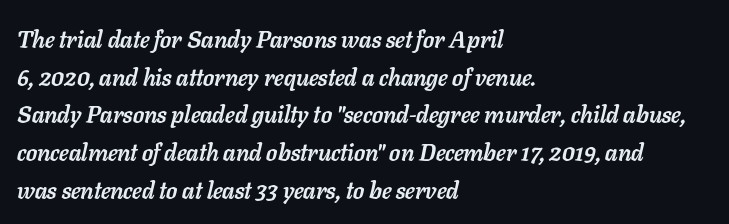
This sample uses plain, unmodified letter spacing. The gap between lines stays unmarked. In CSS terms this would be text-align: left. The text carries the slant typical of an italic or oblique font. Compared with typical paragraphs, the rows here are spaced about the same.
